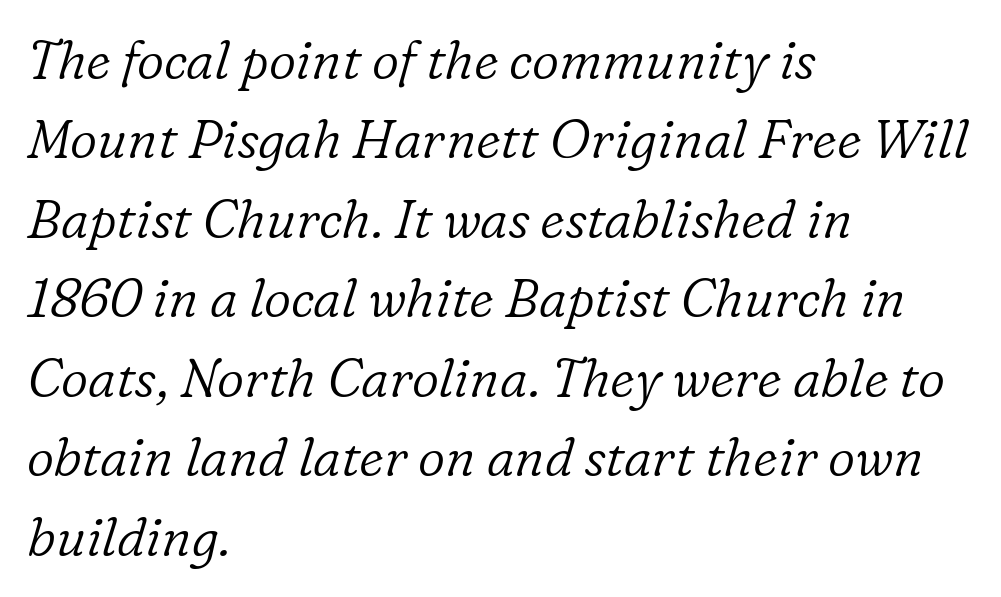
Proportional: the letters do not fall into vertical columns. This is oblique type, the kind used for emphasis or titles. The rendering uses a moderate line-height, typical for paragraphs. Each letter's strokes conclude with small projecting serifs. Underlining? Definitely not there. The compositor pushed each line to the left boundary.
